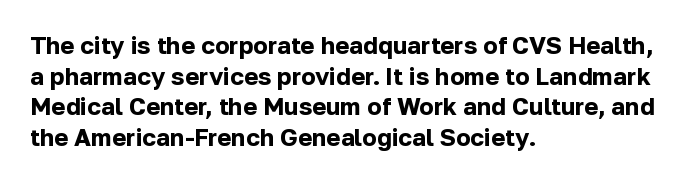
{"italic": "no", "bold": "yes", "underline": "no", "align": "left", "line_spacing": "normal", "line_spacing_ratio": 1.28, "letter_spacing": "normal", "letter_spacing_em": 0.0, "glyph_px": 24}
